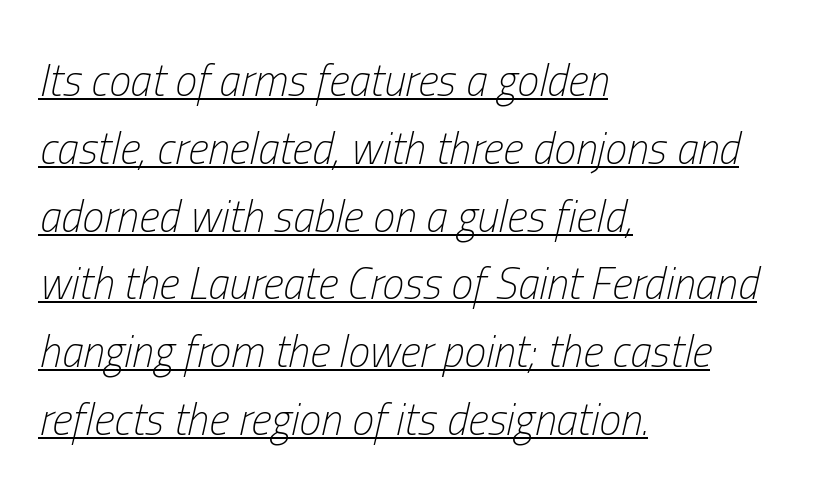
{"italic": "yes", "lean": "right", "slant_degrees": 13, "bold": "no", "weight": "light", "width": "condensed", "stroke_contrast": "low", "x_height": "medium", "monospaced": "no", "underline": "yes", "align": "left", "line_spacing": "normal", "line_spacing_ratio": 1.54, "letter_spacing": "normal", "letter_spacing_em": 0.0, "glyph_px": 44}
